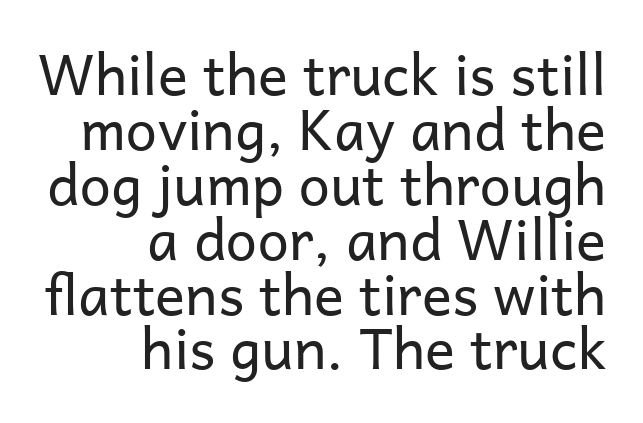
The image shows 56 px regular-weight sans-serif type, upright; set right-aligned, tight line spacing (0.98x), normal letter spacing, not underlined; low stroke contrast and a medium x-height.
